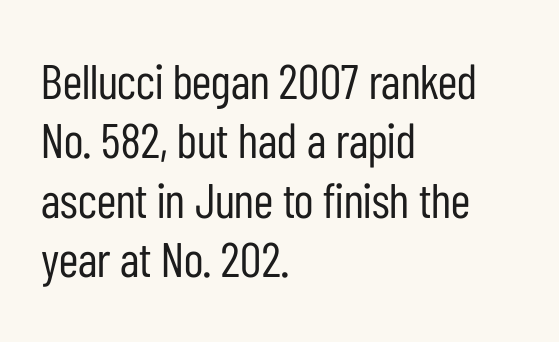
Q: Is the text bold? A: No.
Q: Is the text italic (slanted)? A: No, it is upright.
Q: Is the typeface a serif or a sans-serif typeface? A: Sans-serif.
Q: Is the text underlined? A: No.
Q: How is the paragraph aligned? A: Left-aligned.
Q: Is the spacing between letters normal or unusually wide? A: Normal.
Q: Width (condensed, normal, or wide)? A: Condensed.
Q: Stroke contrast? A: Low.
Q: x-height? A: Medium.
Q: Monospaced? A: No.
